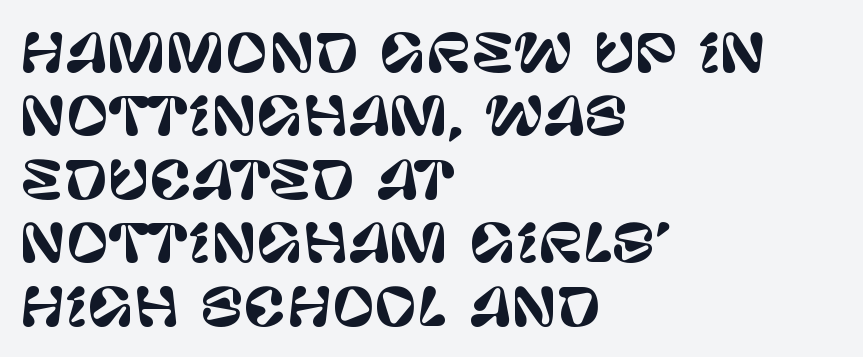
{"serif": "no", "width": "normal", "stroke_contrast": "low", "x_height": "large", "monospaced": "no", "underline": "no", "align": "left", "line_spacing_ratio": 1.22, "letter_spacing": "normal", "letter_spacing_em": 0.0, "glyph_px": 52}
